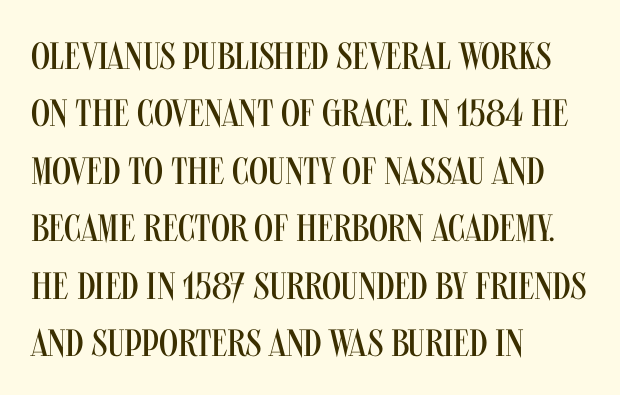
Here the designer chose a conventional face with non-uniform glyph widths. Every character sits straight up, as roman type does. Grotesque or geometric, the face here clearly has no serifs. The typesetting does not lean heavy: it is not bold.
